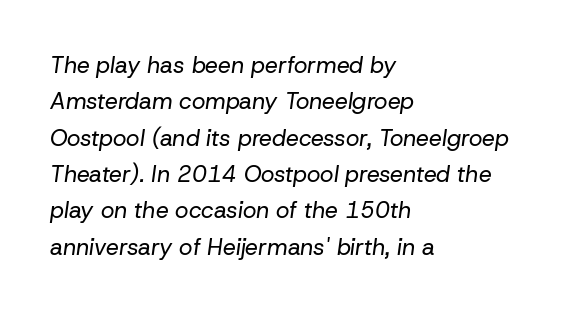
Spacing between characters is what you'd get straight out of the box. Leading matches the norm, producing a regular column. The glyphs look as if they've been sheared to an angle. The baseline area is clear.
